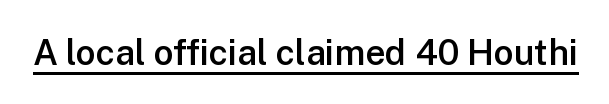
The specimen reads as upright at a glance. The horizontal fit of the characters is conventional and even. Note the varied advance widths — an 'i' is clearly narrower than an 'm'. To sum up the face: it is a sans, with no serifs. The face used here is a semibold: visibly heavier than regular, lighter than bold.
